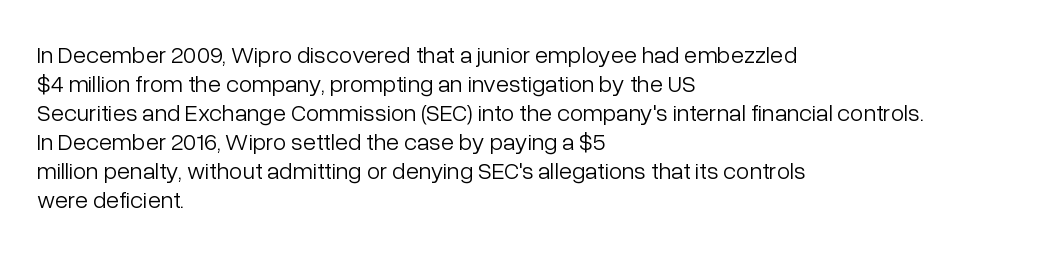
The image shows 24 px text type, upright; set left-aligned, line spacing 1.21x, normal letter spacing, not underlined.
